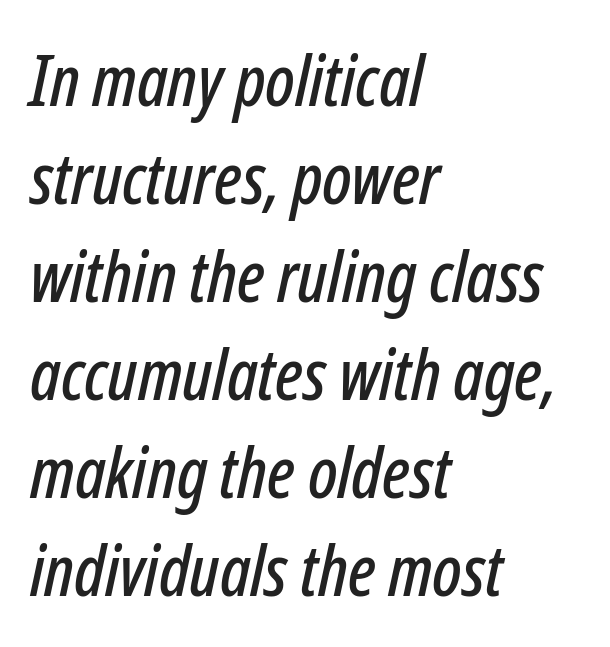
{"italic": "yes", "lean": "right", "slant_degrees": 12, "width": "condensed", "stroke_contrast": "low", "x_height": "medium", "monospaced": "no", "underline": "no", "align": "left", "line_spacing": "normal", "line_spacing_ratio": 1.38, "letter_spacing": "normal", "letter_spacing_em": 0.0, "glyph_px": 71}
